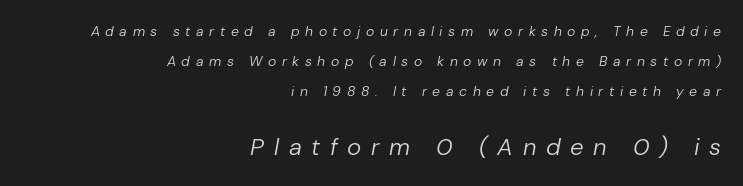
The image shows 24 px text type, italic (leaning right); set right-aligned, loose line spacing (2.14x), unusually wide letter spacing (+0.4 em), not underlined; the second (bottom) block is 1.71x larger.
